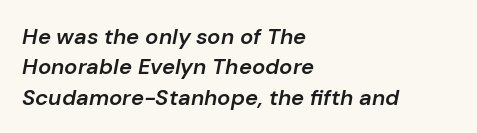
Set as a demibold, roughly 600 on the weight scale. Notice how the passage keeps a crisp vertical edge on the left only. The whole block is typeset with a tilt. Notice how descenders clear the ascenders below comfortably — that's standard leading. Descender tails drop into unmarked territory.
